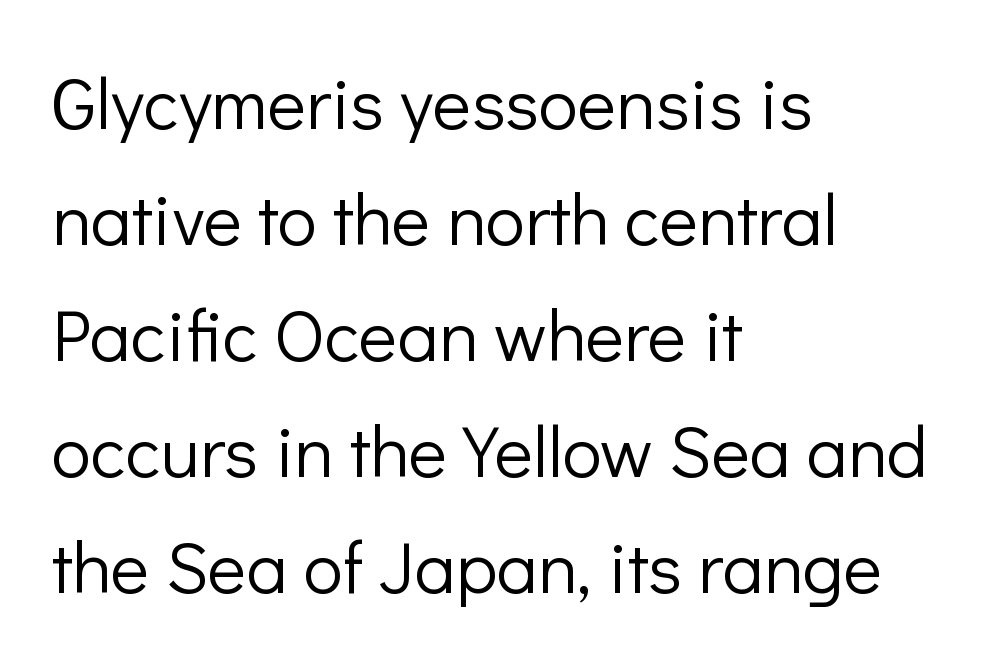
Are there feet on the stems? There aren't — it's a sans. Spacing between characters is what you'd get straight out of the box. A roman cut, with each character standing at attention. Each letter keeps its own natural width here, so spacing adapts to shape. Is there much room between lines? A standard amount, neither cramped nor airy.
